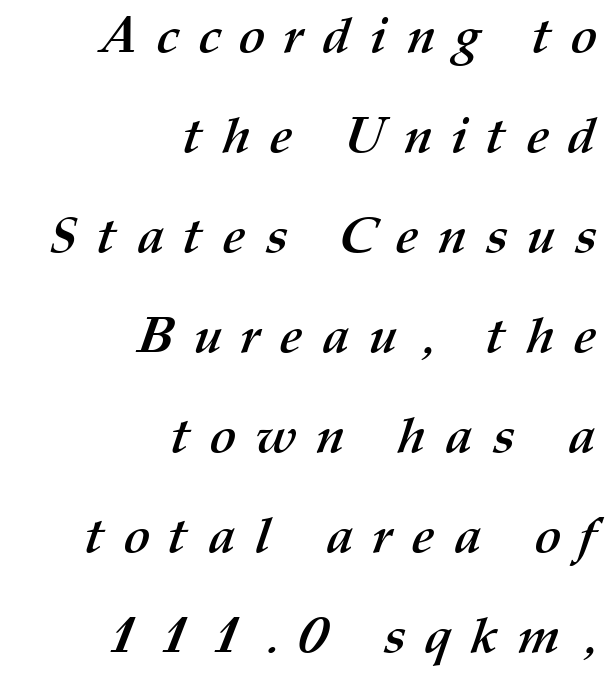
There is plenty of visible air inserted between adjacent glyphs. Unmarked baselines from the first word to the last. These lines stand farther apart than default settings would place them. This sample has the flowing, uneven cadence of proportional lettering. The paragraph shown leans on its right margin.
